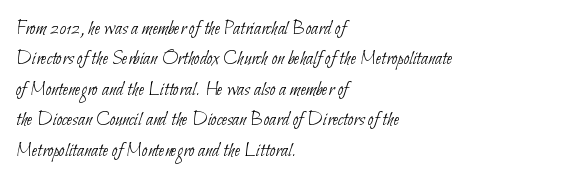
Q: Is the text bold? A: No.
Q: Is the text underlined? A: No.
Q: How is the paragraph aligned? A: Left-aligned.
Q: Is the spacing between letters normal or unusually wide? A: Normal.
Q: Is the spacing between lines tight, normal or loose? A: Normal.
